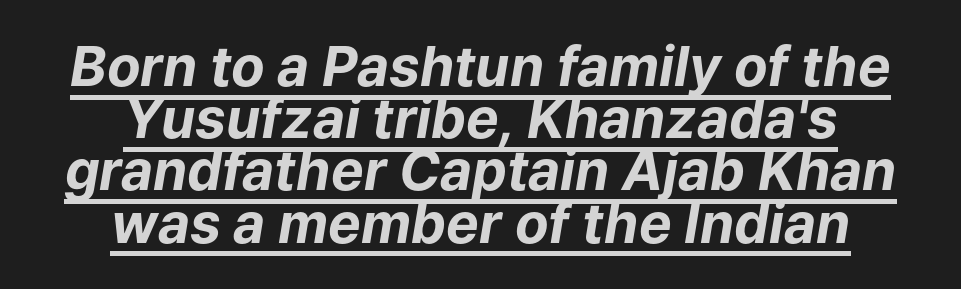
If you drew a line through each stem, it would be angled. Emphasis by weight is at full strength: bold. Glyph-to-glyph distance matches everyday printed text. Compared with typical paragraphs, the rows here are closer together. If you folded the block vertically in half, each line would mirror itself in length.
